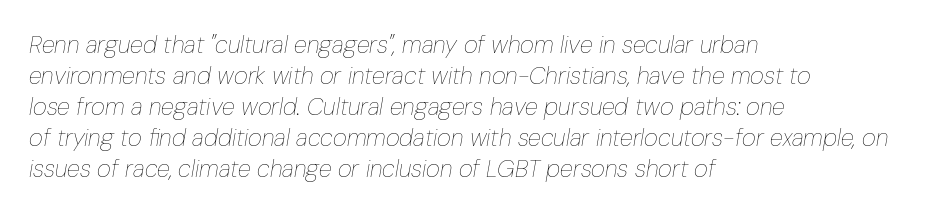
Where is the straight margin? On the left. This sample uses plain, unmodified letter spacing. Normally led — the rows are evenly, conventionally spaced. Ink coverage per letter is moderate at most.
